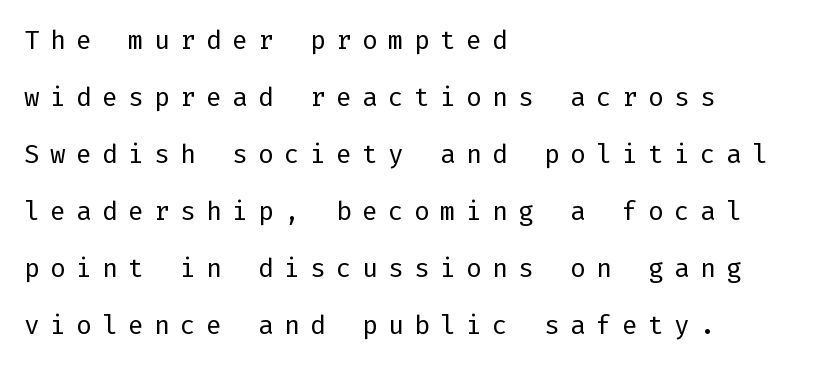
The image shows 26 px text type, upright; set left-aligned, loose line spacing (2.19x), unusually wide letter spacing (+0.4 em), not underlined.
